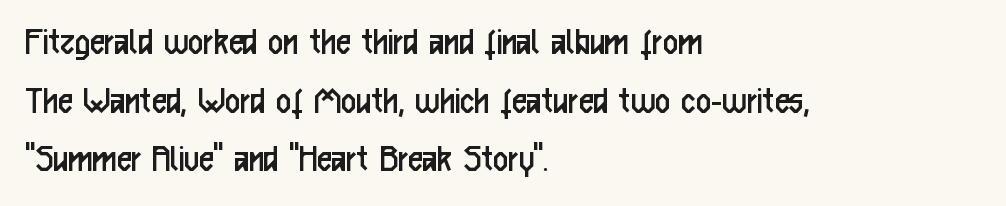
{"serif": "no", "italic": "no", "bold": "no", "weight": "regular", "width": "condensed", "stroke_contrast": "low", "x_height": "medium", "monospaced": "no", "underline": "no", "align": "left", "line_spacing": "normal", "line_spacing_ratio": 1.43, "letter_spacing": "normal", "letter_spacing_em": 0.0, "glyph_px": 41}
